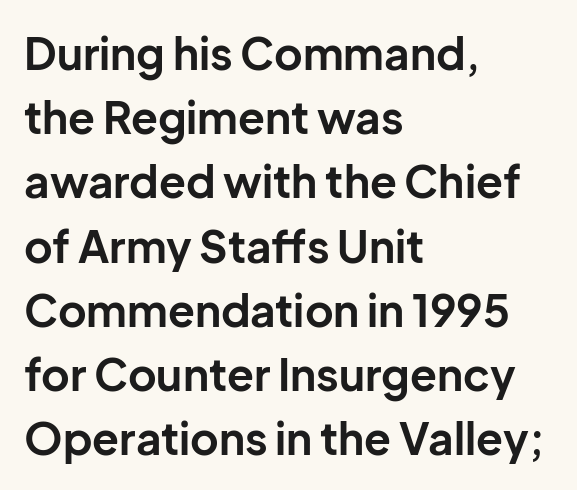
These lines carry a lot of weight — the face is fully bold. These lines sit exactly where default settings would place them. Type without underlining. This is roman type, the default non-slanted kind. Nothing sits at the stroke ends, so this counts as sans-serif. Line beginnings align vertically; line endings do not.
